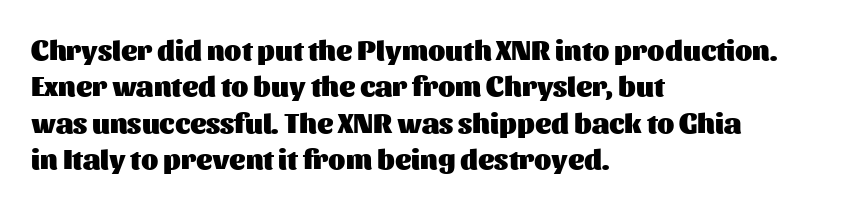
Q: Is the text bold? A: Yes.
Q: Is the text italic (slanted)? A: No, it is upright.
Q: Is the typeface a serif or a sans-serif typeface? A: Sans-serif.
Q: Is the text underlined? A: No.
Q: How is the paragraph aligned? A: Left-aligned.
Q: Is the spacing between letters normal or unusually wide? A: Normal.
Q: Is the spacing between lines tight, normal or loose? A: Normal.
Q: Width (condensed, normal, or wide)? A: Normal.
Q: Stroke contrast? A: Medium.
Q: x-height? A: Medium.
Q: Monospaced? A: No.
